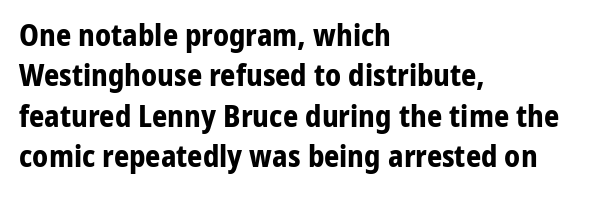
The image shows 30 px bold sans-serif type, upright; set left-aligned, normal line spacing (1.35x), normal letter spacing, not underlined; low stroke contrast and a medium x-height.
